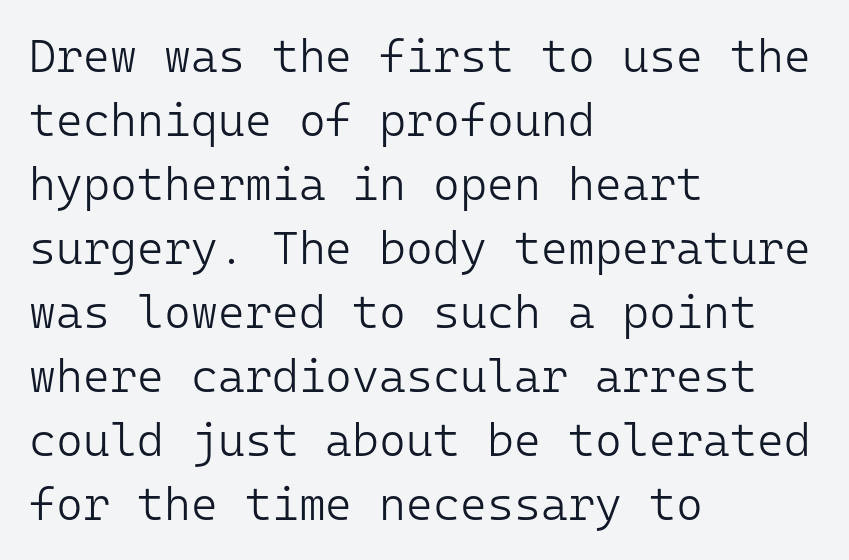
{"serif": "no", "italic": "no", "bold": "no", "weight": "light", "width": "normal", "stroke_contrast": "low", "x_height": "medium", "monospaced": "yes", "underline": "no", "align": "left", "line_spacing": "normal", "line_spacing_ratio": 1.39, "letter_spacing": "normal", "letter_spacing_em": 0.0, "glyph_px": 46}
